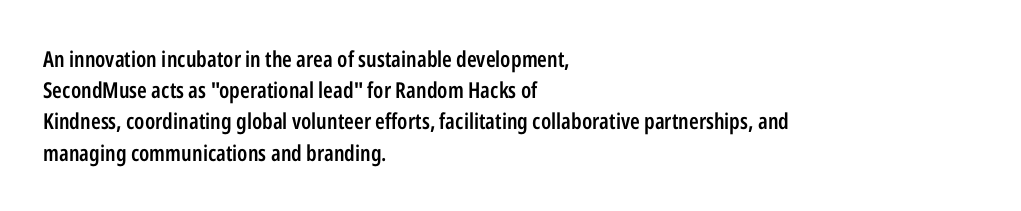
This is moderately heavy type, rendered in semibold. No extra tracking has been applied to these lines. Alignment: flush left. Leading matches the norm, producing a regular column.
